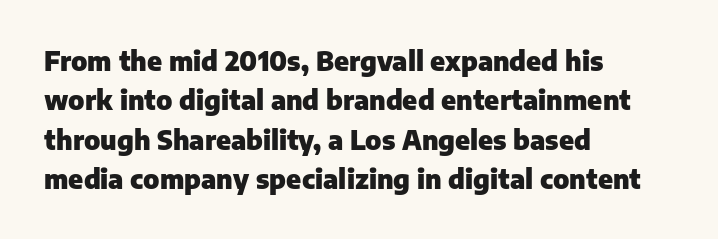
Typeset ragged right — the left edge is the straight one. The passage shown is not underscored anywhere. The lettering stays uniformly vertical, giving the passage a roman look. Short note: letters normally spaced.
